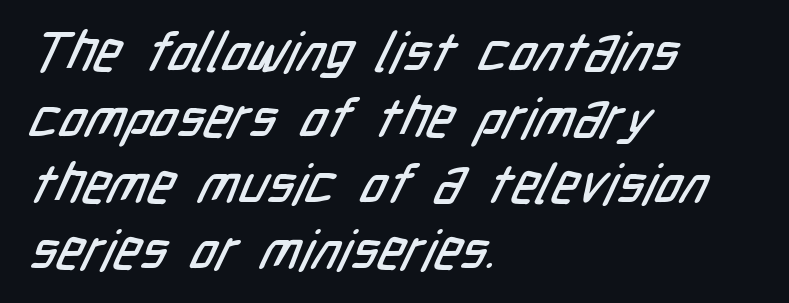
Standard letterfit; no display-style spreading of the glyphs. One-word summary of the alignment: left. Type without underlining. Observe the absence of serifs on each vertical stroke in this sample.
